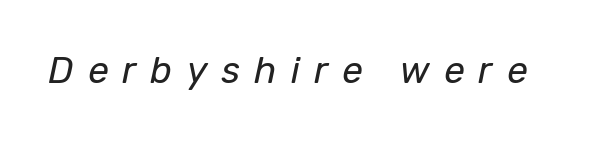
{"italic": "yes", "lean": "right", "slant_degrees": 12, "bold": "no", "weight": "regular", "width": "normal", "stroke_contrast": "low", "x_height": "medium", "monospaced": "no", "underline": "no", "letter_spacing": "wide", "letter_spacing_em": 0.38, "glyph_px": 37}
